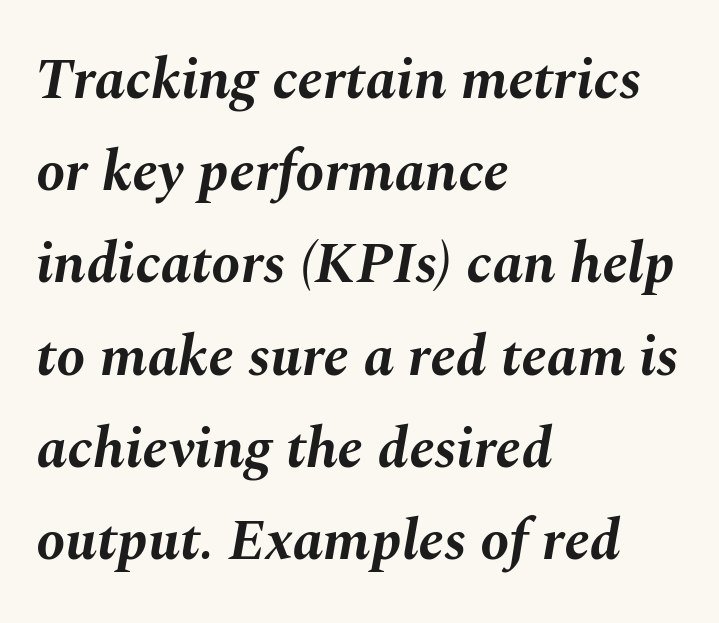
The image shows 58 px bold type, italic (leaning right); set left-aligned, normal line spacing (1.59x), normal letter spacing, not underlined; medium stroke contrast and a medium x-height.
